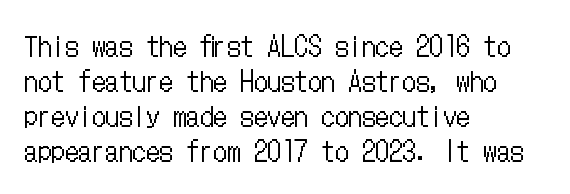
The image shows 27 px text type, upright; set left-aligned, normal line spacing (1.3x), normal letter spacing, not underlined.
